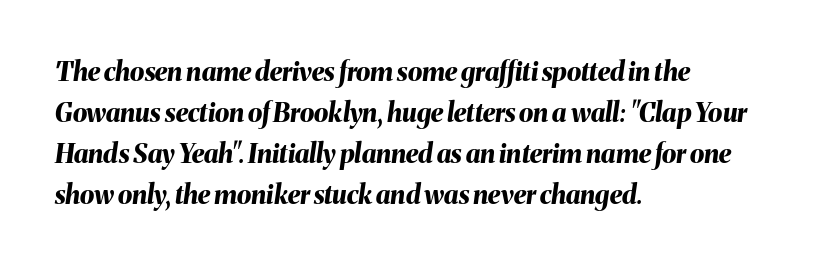
{"italic": "yes", "lean": "right", "slant_degrees": 8, "bold": "yes", "underline": "no", "align": "left", "line_spacing": "normal", "line_spacing_ratio": 1.58, "letter_spacing": "normal", "letter_spacing_em": 0.0, "glyph_px": 26}
